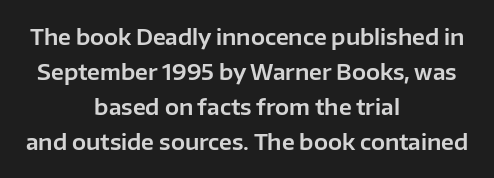
The specimen omits any rule beneath the text block's lines. Rendered with straight, roman letterforms. Leading matches the norm, producing a regular column. The letterforms sit shoulder to shoulder at normal distance. These lines stack symmetrically, like a column narrowing and widening about its center.
